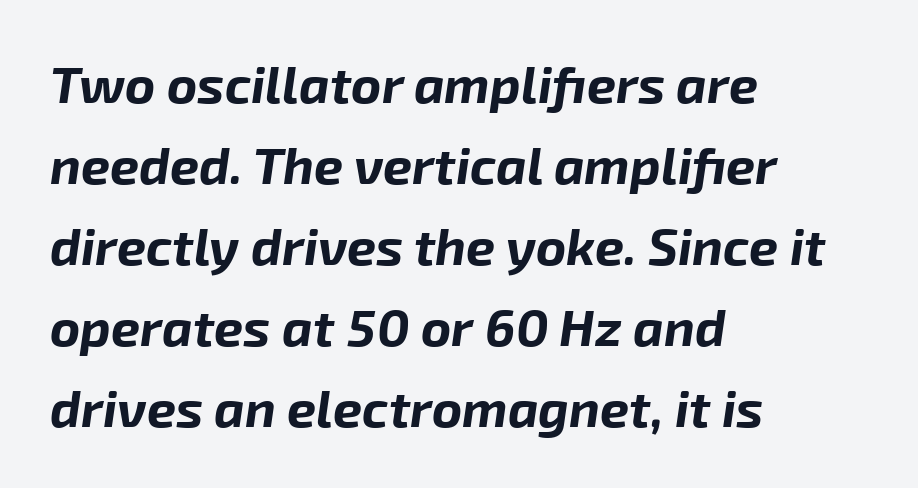
{"italic": "yes", "lean": "right", "slant_degrees": 8, "bold": "yes", "weight": "bold", "width": "normal", "stroke_contrast": "low", "x_height": "medium", "monospaced": "no", "underline": "no", "align": "left", "line_spacing": "normal", "line_spacing_ratio": 1.56, "letter_spacing": "normal", "letter_spacing_em": 0.0, "glyph_px": 52}
